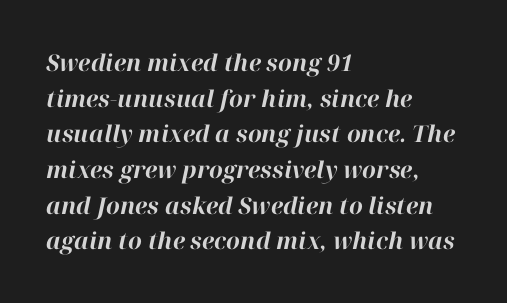
{"italic": "yes", "lean": "right", "slant_degrees": 12, "bold": "yes", "underline": "no", "align": "left", "line_spacing": "normal", "line_spacing_ratio": 1.55, "letter_spacing": "normal", "letter_spacing_em": 0.0, "glyph_px": 23}
